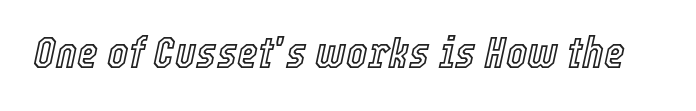
{"italic": "yes", "lean": "right", "slant_degrees": 12, "width": "condensed", "x_height": "medium", "monospaced": "no", "underline": "no", "letter_spacing": "normal", "letter_spacing_em": 0.0, "glyph_px": 45}
